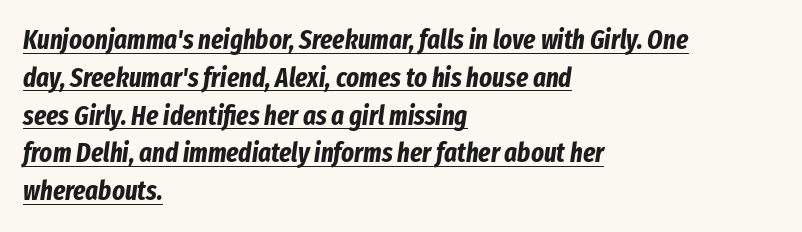
Q: Is the text bold? A: Yes.
Q: Is the text italic (slanted)? A: Yes, it leans right by about 8 degrees.
Q: Is the text underlined? A: Yes.
Q: How is the paragraph aligned? A: Left-aligned.
Q: Is the spacing between letters normal or unusually wide? A: Normal.
Q: Is the spacing between lines tight, normal or loose? A: Normal.
